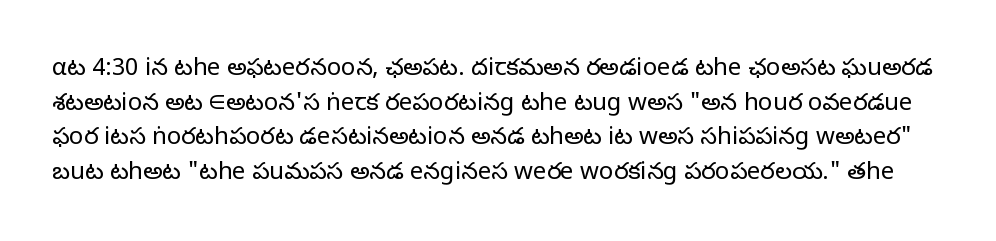
In terms of leading, this rendering sits right in the middle. If you drew a line through each stem, it would be perfectly vertical. Letter spacing: default. Check under the words: just untouched page. Is this a heavy cut? Hardly; it is regular or lighter.
